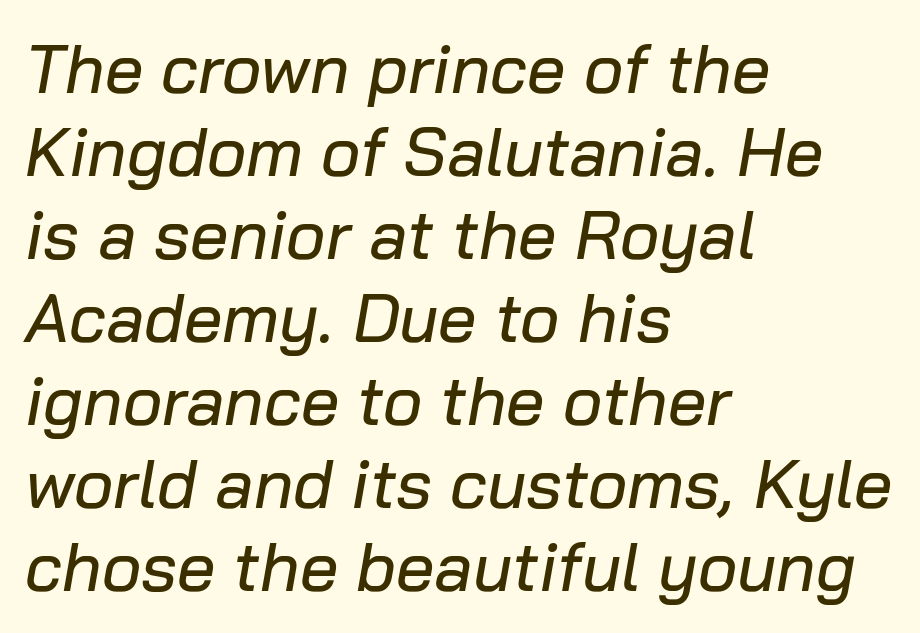
{"italic": "yes", "lean": "right", "slant_degrees": 10, "width": "normal", "stroke_contrast": "low", "x_height": "medium", "monospaced": "no", "underline": "no", "align": "left", "line_spacing_ratio": 1.22, "letter_spacing": "normal", "letter_spacing_em": 0.0, "glyph_px": 68}
